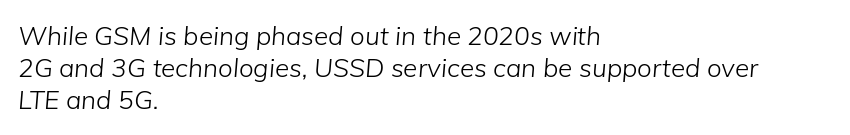
Q: Is the text bold? A: No.
Q: Is the text italic (slanted)? A: Yes, it leans right by about 5 degrees.
Q: Is the text underlined? A: No.
Q: How is the paragraph aligned? A: Left-aligned.
Q: Is the spacing between letters normal or unusually wide? A: Normal.
